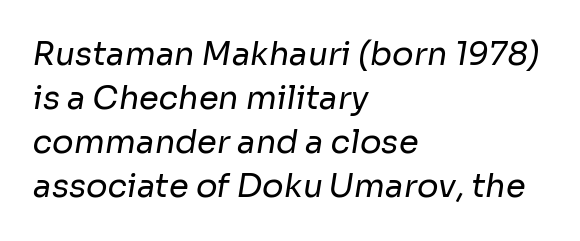
The image shows 32 px regular-weight sans-serif type; set left-aligned, normal line spacing (1.38x), normal letter spacing, not underlined; low stroke contrast and a medium x-height.
